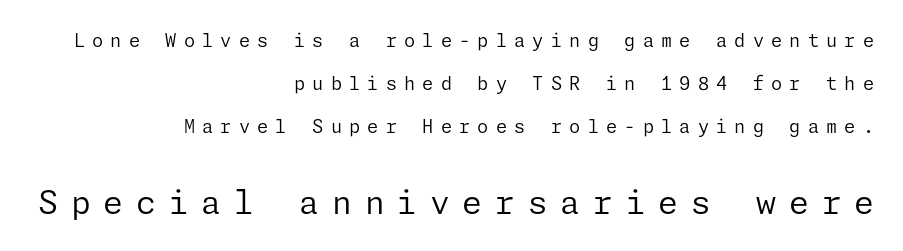
Q: Is the text bold? A: No.
Q: Is the text italic (slanted)? A: No, it is upright.
Q: Is the typeface a serif or a sans-serif typeface? A: Sans-serif.
Q: Is the text underlined? A: No.
Q: How is the paragraph aligned? A: Right-aligned.
Q: Is the spacing between letters normal or unusually wide? A: Unusually wide.
Q: Is the spacing between lines tight, normal or loose? A: Loose.
Q: Which block of text is set in a larger size, the first (top) or the second (bottom)? A: The second (bottom) one.
Q: Width (condensed, normal, or wide)? A: Normal.
Q: Stroke contrast? A: Low.
Q: x-height? A: Medium.
